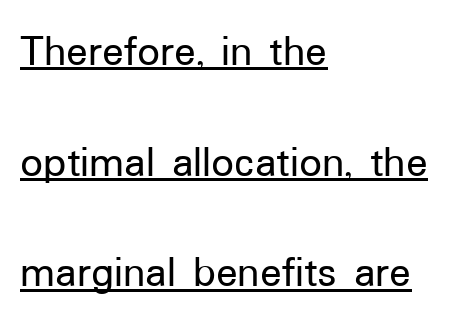
Q: Is the text italic (slanted)? A: No, it is upright.
Q: Is the typeface a serif or a sans-serif typeface? A: Sans-serif.
Q: Is the text underlined? A: Yes.
Q: How is the paragraph aligned? A: Left-aligned.
Q: Is the spacing between letters normal or unusually wide? A: Normal.
Q: Is the spacing between lines tight, normal or loose? A: Loose.
Q: Width (condensed, normal, or wide)? A: Normal.
Q: Stroke contrast? A: Low.
Q: x-height? A: Medium.
Q: Monospaced? A: No.
